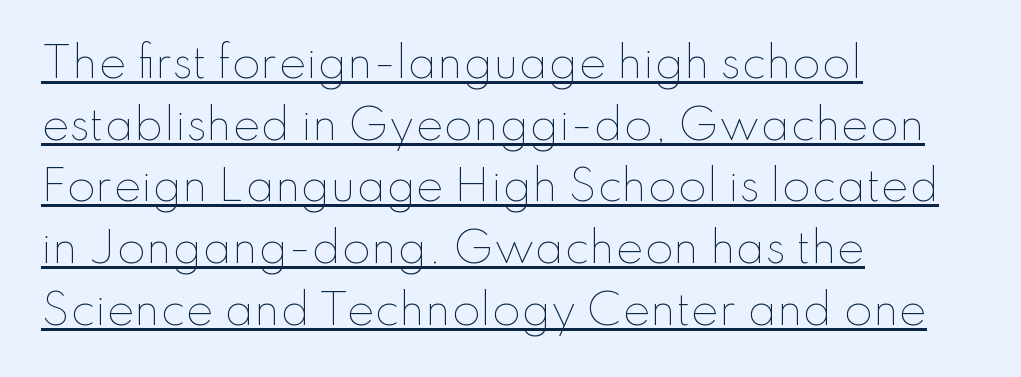
The image shows 42 px thin type, upright; set left-aligned, normal line spacing (1.47x), normal letter spacing, underlined; low stroke contrast and a small x-height.
